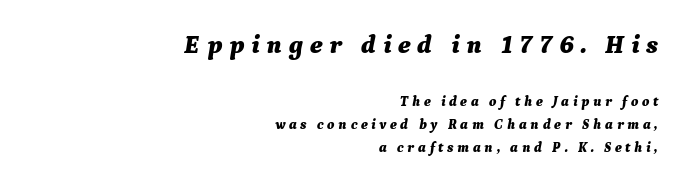
The letterforms stand isolated, each surrounded by extra space. Leading matches the norm, producing a regular column. The specimen omits any rule beneath the text block's lines. The text carries the slant typical of an italic or oblique font.
